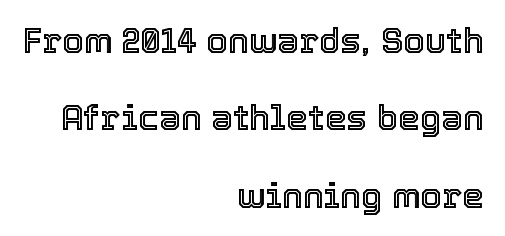
{"italic": "no", "width": "normal", "x_height": "medium", "monospaced": "no", "underline": "no", "align": "right", "line_spacing": "loose", "line_spacing_ratio": 2.21, "letter_spacing": "normal", "letter_spacing_em": 0.0, "glyph_px": 35}
